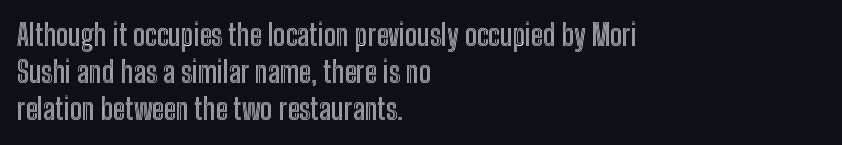
The rendering anchors every line to the left-hand side. The typography opts for an upright posture over an oblique one. The rendering uses natural spacing where letterforms have individual widths. Each new line begins a customary step beneath the previous one.
